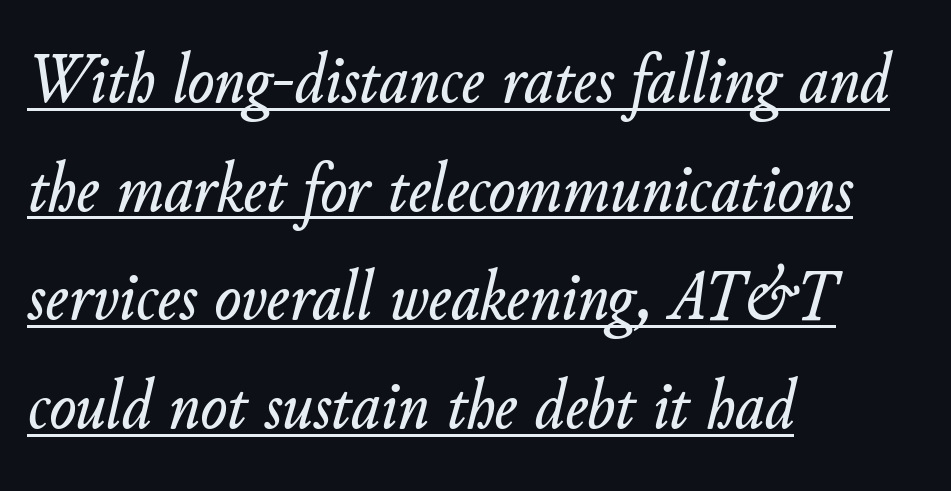
Each new line begins a customary step beneath the previous one. This sample uses plain, unmodified letter spacing. Looks like regular typesetting: each glyph gets only the width it needs. Notice how the stems are inclined rather than vertical — that's the hallmark of italics. Decoration check: the copy is underlined.
